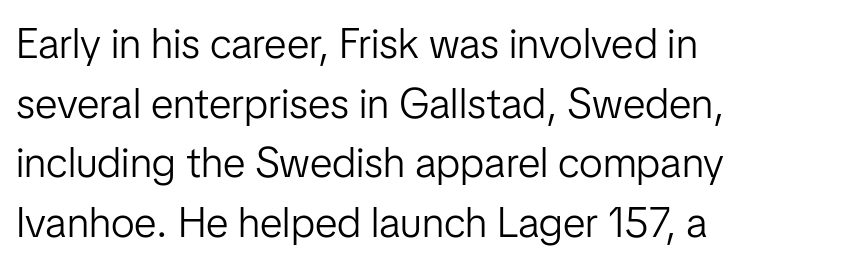
{"serif": "no", "italic": "no", "bold": "no", "weight": "light", "width": "normal", "stroke_contrast": "low", "x_height": "medium", "monospaced": "no", "underline": "no", "align": "left", "line_spacing": "normal", "line_spacing_ratio": 1.42, "letter_spacing": "normal", "letter_spacing_em": 0.0, "glyph_px": 42}
